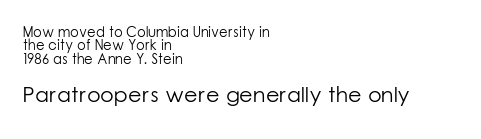
{"italic": "no", "bold": "no", "underline": "no", "align": "left", "line_spacing": "tight", "line_spacing_ratio": 0.95, "letter_spacing": "normal", "letter_spacing_em": 0.0, "larger_block": "second", "size_ratio": 1.57, "glyph_px": 22}
